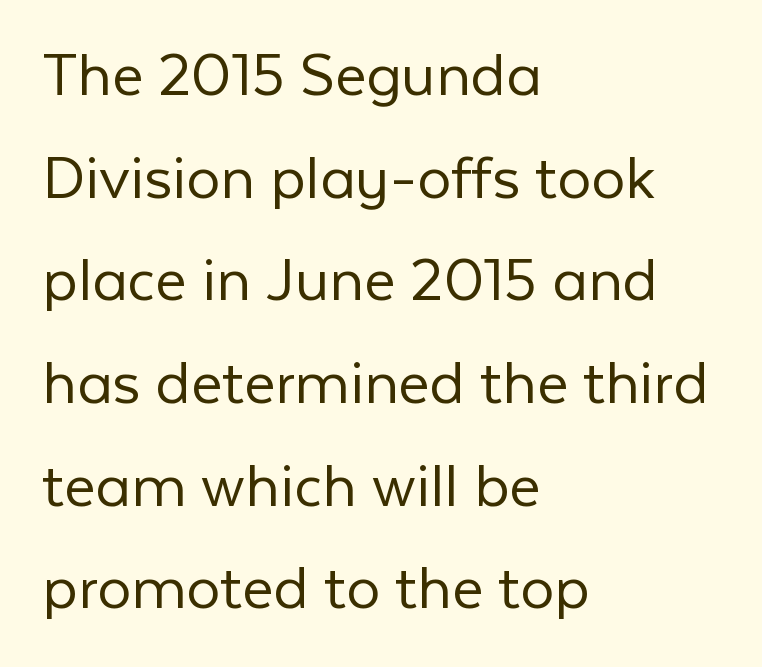
Look at the tracking — it's just the regular setting, nothing added. This sample uses an upright cut, with every glyph sitting square on the baseline. In CSS terms this would be text-align: left. Leading matches the norm, producing a regular column. Character widths vary here, with narrow letters taking less room than wide ones. Words float on clear page, feet unadorned.
